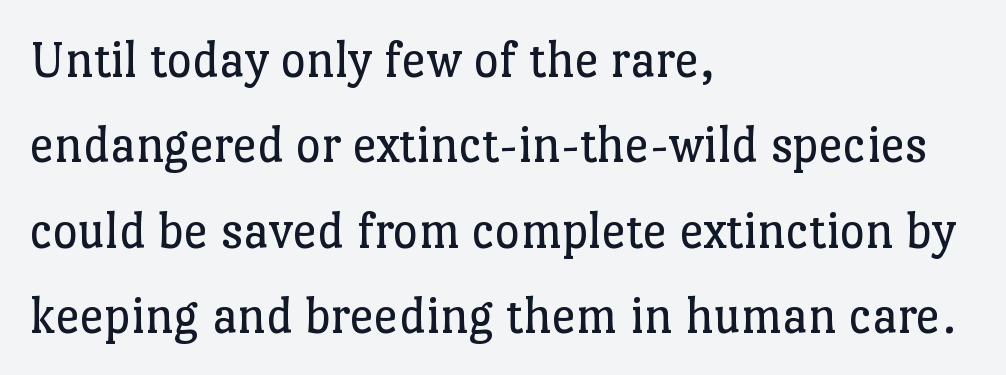
The paragraph has a hard left edge and a soft right edge. The font's upright variant was chosen for this text. Any mark beneath the type? The region is blank. The passage shown has conventional tracking throughout. The passage shown is not bold in any degree.
